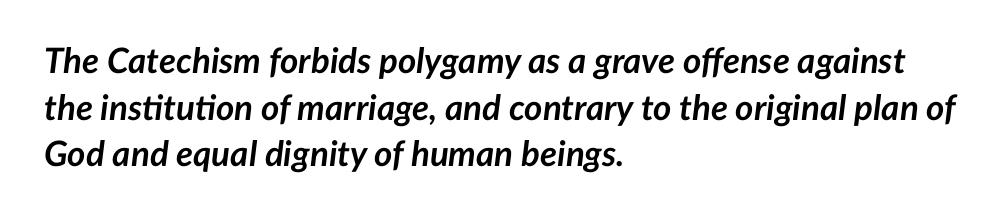
Compared with typical body copy, the letter spacing here is the same. One-word summary of the alignment: left. Varying glyph widths throughout — classic text-font behaviour. The leading is moderate, giving the passage an even texture.
